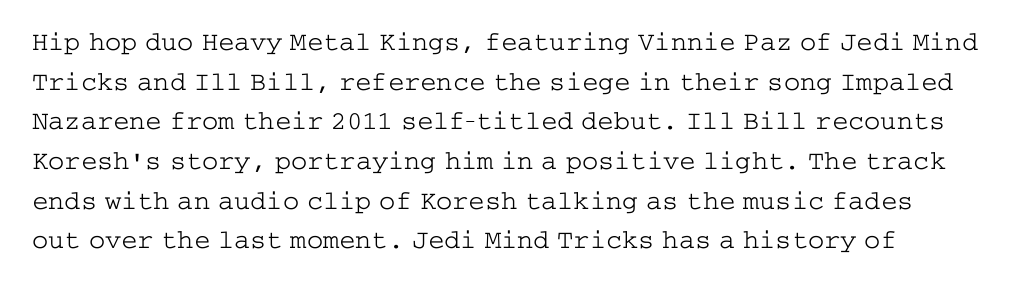
{"italic": "no", "bold": "no", "underline": "no", "line_spacing": "normal", "line_spacing_ratio": 1.47, "letter_spacing": "normal", "letter_spacing_em": 0.0, "glyph_px": 27}
